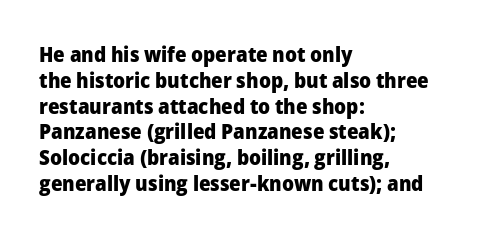
Q: Is the text bold? A: Yes.
Q: Is the text italic (slanted)? A: No, it is upright.
Q: Is the text underlined? A: No.
Q: How is the paragraph aligned? A: Left-aligned.
Q: Is the spacing between letters normal or unusually wide? A: Normal.
